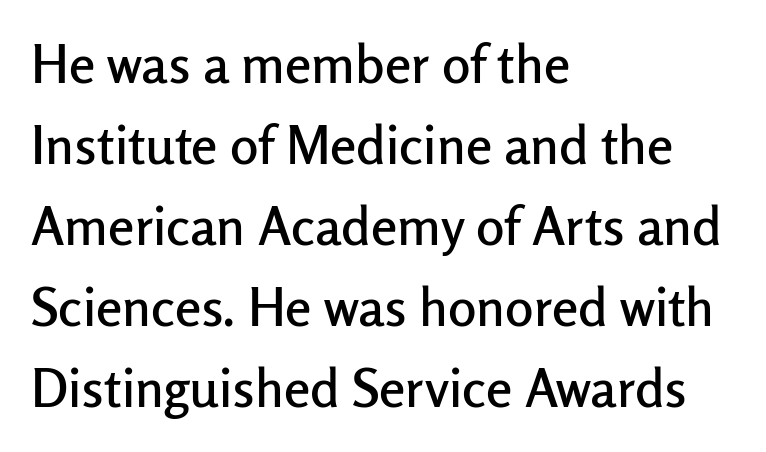
{"serif": "no", "italic": "no", "width": "normal", "stroke_contrast": "low", "x_height": "medium", "monospaced": "no", "underline": "no", "align": "left", "line_spacing": "normal", "line_spacing_ratio": 1.53, "letter_spacing": "normal", "letter_spacing_em": 0.0, "glyph_px": 53}
